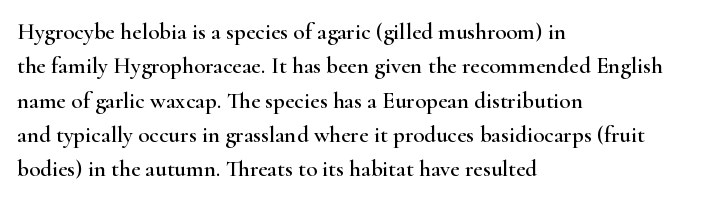
The image shows 23 px text type, upright; set left-aligned, normal line spacing (1.49x), normal letter spacing, not underlined.
